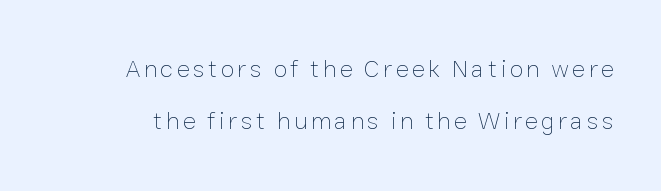
{"italic": "no", "bold": "no", "underline": "no", "line_spacing": "loose", "line_spacing_ratio": 2.08, "glyph_px": 25}
